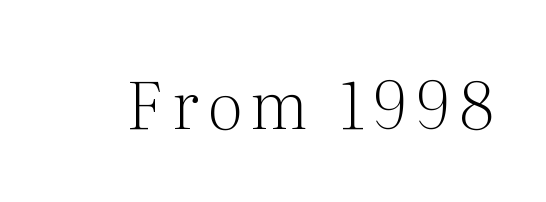
The image shows 65 px light serif type, upright; set not underlined; medium stroke contrast and a medium x-height.
